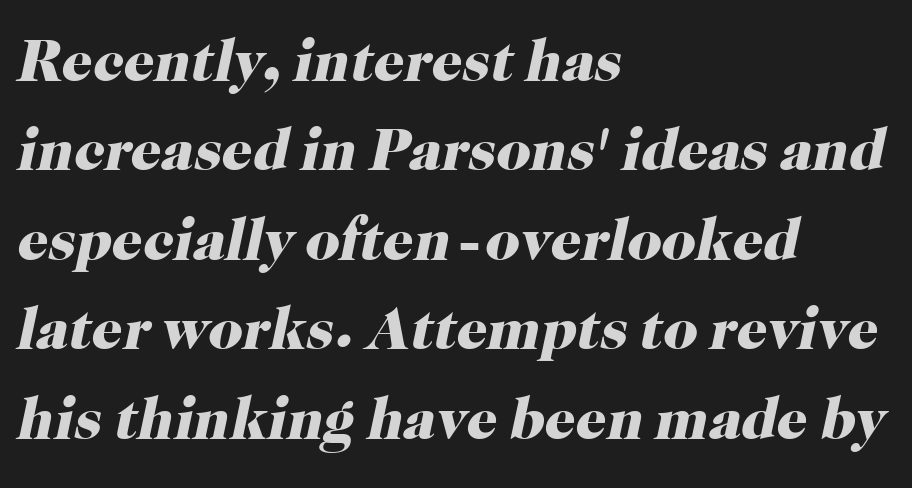
{"serif": "yes", "italic": "yes", "lean": "right", "slant_degrees": 12, "bold": "yes", "weight": "heavy", "width": "normal", "stroke_contrast": "high", "x_height": "medium", "monospaced": "no", "underline": "no", "align": "left", "line_spacing": "normal", "line_spacing_ratio": 1.49, "letter_spacing": "normal", "letter_spacing_em": 0.0, "glyph_px": 60}
